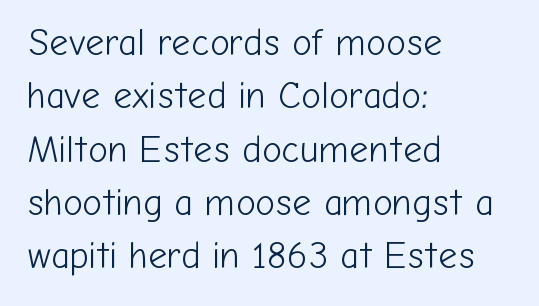
Q: Is the text bold? A: No.
Q: Is the text italic (slanted)? A: No, it is upright.
Q: Is the typeface a serif or a sans-serif typeface? A: Sans-serif.
Q: Is the text underlined? A: No.
Q: How is the paragraph aligned? A: Left-aligned.
Q: Is the spacing between letters normal or unusually wide? A: Normal.
Q: Is the spacing between lines tight, normal or loose? A: Normal.
Q: Width (condensed, normal, or wide)? A: Normal.
Q: Stroke contrast? A: Low.
Q: x-height? A: Medium.
Q: Monospaced? A: No.
